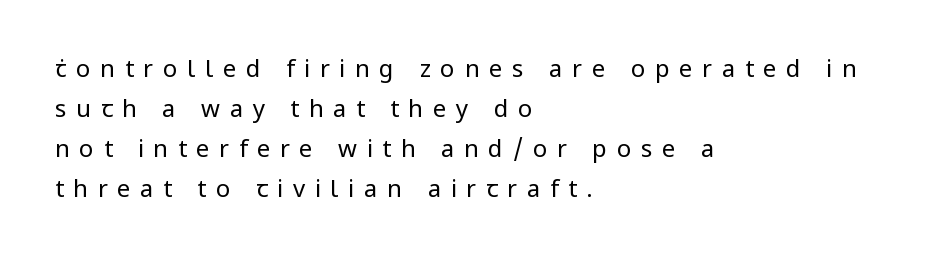
{"italic": "no", "bold": "no", "underline": "no", "align": "left", "line_spacing": "normal", "line_spacing_ratio": 1.66, "letter_spacing": "wide", "letter_spacing_em": 0.4, "glyph_px": 24}
